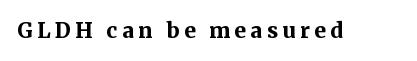
Strokes here are thick enough to call this a true bold. Designer's note — italics off, roman on. Glance below the letters and you will spot only blank space. How are the letters spaced? Widely, with obvious added tracking.
